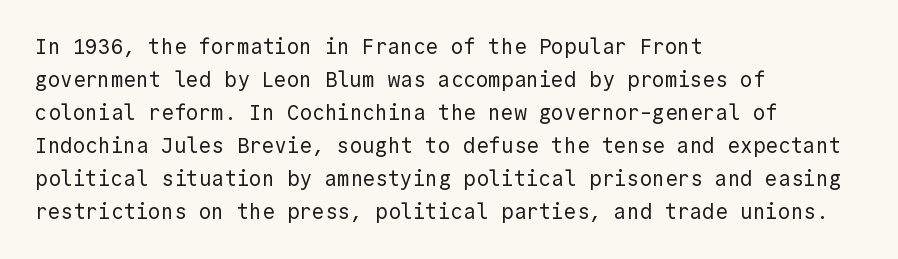
No italicization has been applied; the sample stays upright. This rendering features lettering with no underline. Summary of weight: not heavy and not bold. The typesetter chose a ragged-right arrangement here. The vertical gap from one line to the next is medium.
